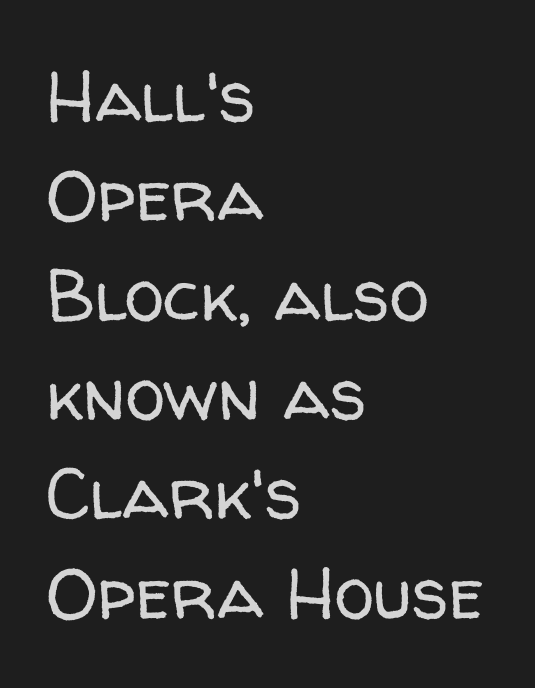
The image shows 72 px regular-weight sans-serif type, upright; set left-aligned, normal line spacing (1.38x), normal letter spacing, not underlined; low stroke contrast and a medium x-height.
